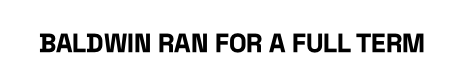
Q: Is the text bold? A: Yes.
Q: Is the text italic (slanted)? A: No, it is upright.
Q: Is the text underlined? A: No.
Q: Is the spacing between letters normal or unusually wide? A: Normal.
